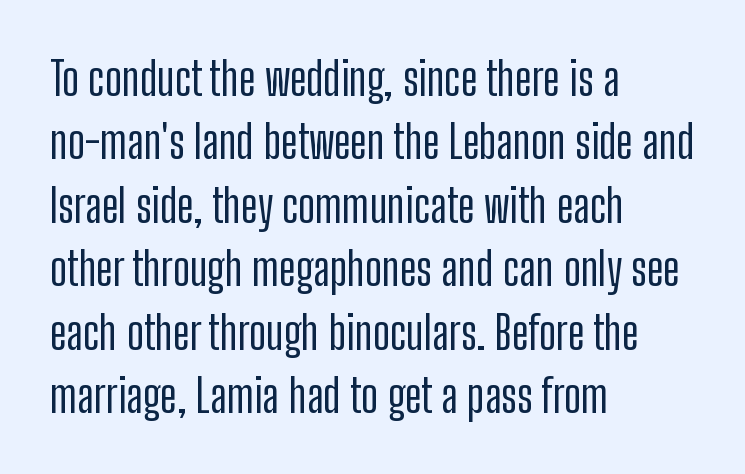
Q: Is the text italic (slanted)? A: No, it is upright.
Q: Is the typeface a serif or a sans-serif typeface? A: Sans-serif.
Q: Is the text underlined? A: No.
Q: How is the paragraph aligned? A: Left-aligned.
Q: Is the spacing between letters normal or unusually wide? A: Normal.
Q: Is the spacing between lines tight, normal or loose? A: Normal.
Q: Width (condensed, normal, or wide)? A: Condensed.
Q: Stroke contrast? A: Low.
Q: x-height? A: Medium.
Q: Monospaced? A: No.
